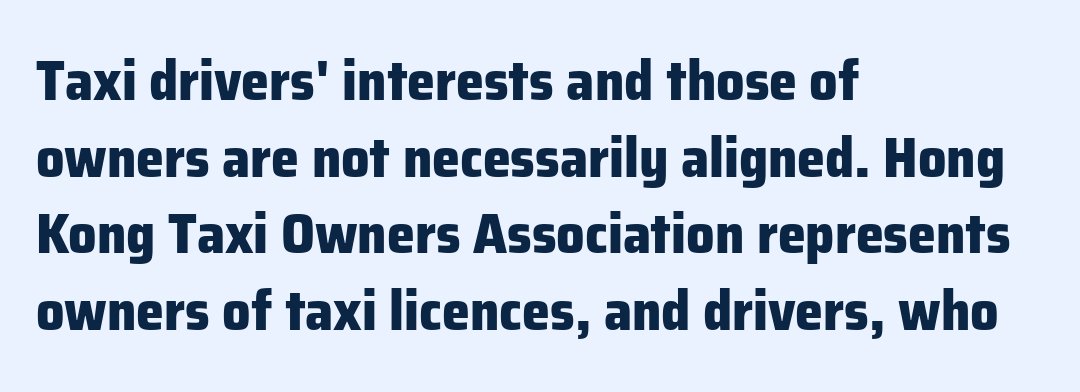
Examine the stroke ends and you'll find no serifs. The passage shown stacks its lines at a standard gap. On the weight axis this lands at bold, roughly 700. Spacing verdict: proportional, widths tailored to each character. Every character sits straight up, as roman type does. Is the block centered? No — it sits flush against the left margin.
